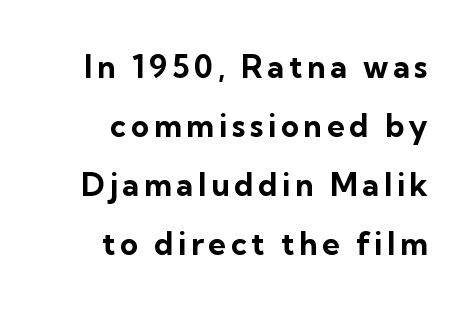
{"serif": "no", "italic": "no", "bold": "yes", "weight": "bold", "width": "normal", "stroke_contrast": "low", "x_height": "medium", "monospaced": "no", "underline": "no", "line_spacing": "loose", "line_spacing_ratio": 1.9, "glyph_px": 31}
